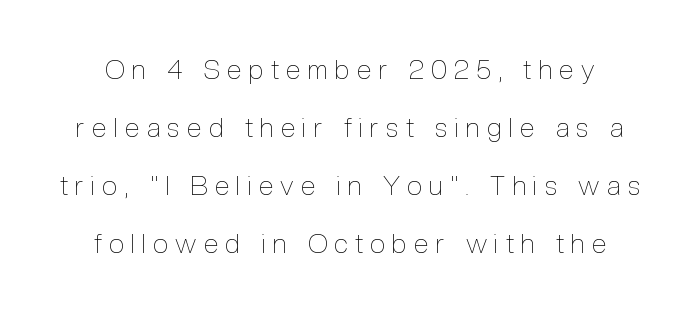
The image shows 27 px text type, upright; set loose line spacing (2.15x), unusually wide letter spacing (+0.27 em), not underlined.
